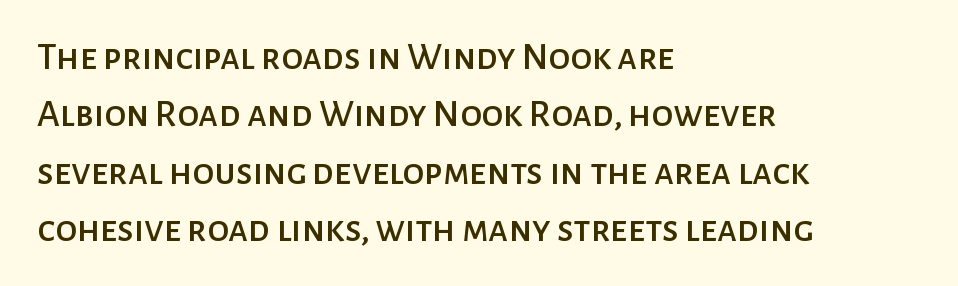
{"serif": "no", "italic": "no", "width": "normal", "stroke_contrast": "low", "x_height": "medium", "monospaced": "no", "underline": "no", "align": "left", "line_spacing": "normal", "line_spacing_ratio": 1.47, "letter_spacing": "normal", "letter_spacing_em": 0.0, "glyph_px": 39}
